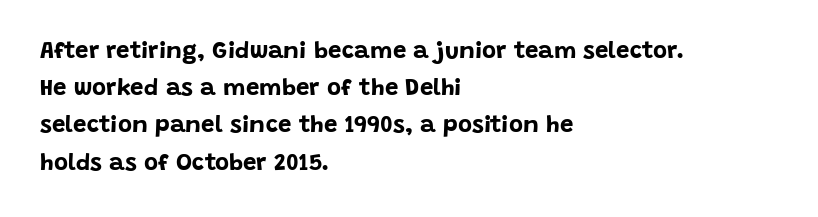
{"italic": "no", "bold": "yes", "underline": "no", "align": "left", "line_spacing": "normal", "line_spacing_ratio": 1.55, "letter_spacing": "normal", "letter_spacing_em": 0.0, "glyph_px": 24}
